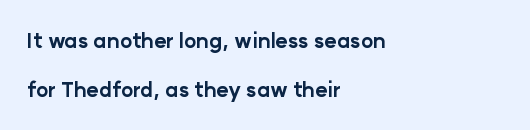
The image shows 21 px bold type, upright; set left-aligned, loose line spacing (2.33x), normal letter spacing, not underlined.
